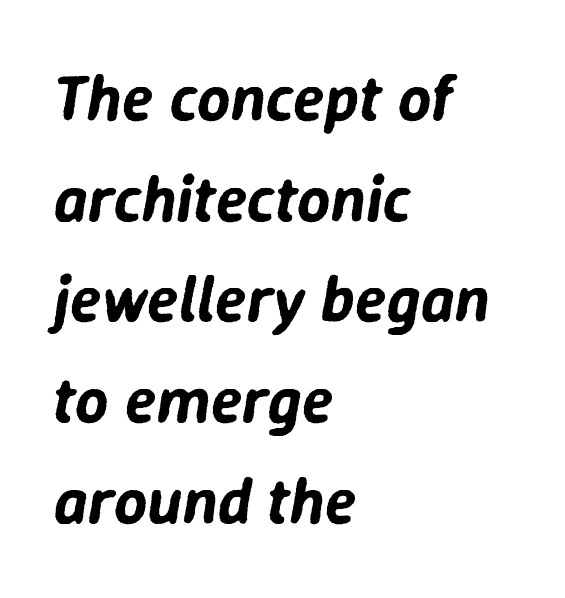
Q: Is the text italic (slanted)? A: Yes, it leans right by about 9 degrees.
Q: Is the text underlined? A: No.
Q: How is the paragraph aligned? A: Left-aligned.
Q: Is the spacing between letters normal or unusually wide? A: Normal.
Q: Is the spacing between lines tight, normal or loose? A: Normal.
Q: Width (condensed, normal, or wide)? A: Normal.
Q: Stroke contrast? A: Low.
Q: x-height? A: Medium.
Q: Monospaced? A: No.
